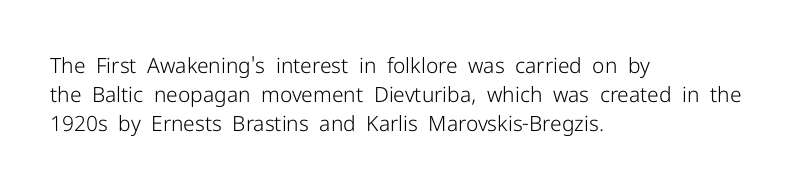
{"italic": "no", "bold": "no", "underline": "no", "align": "left", "line_spacing": "normal", "line_spacing_ratio": 1.38, "letter_spacing": "normal", "letter_spacing_em": 0.0, "glyph_px": 21}
